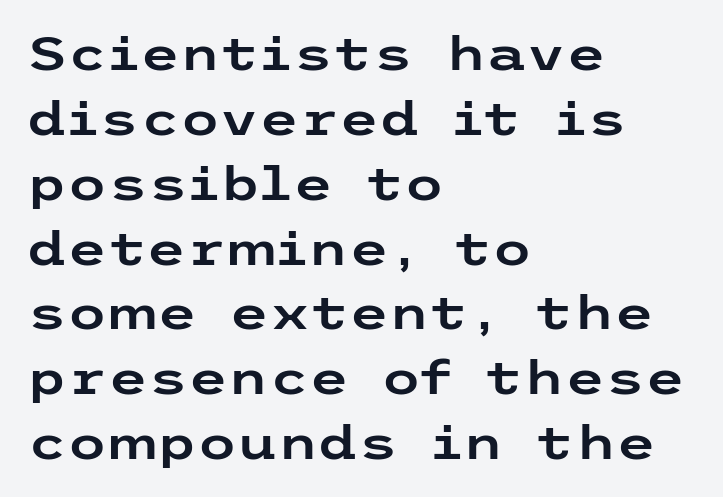
Leading: standard. Type without underlining. Each line starts at the same left margin while the right side varies. No extra tracking has been applied to these lines.
